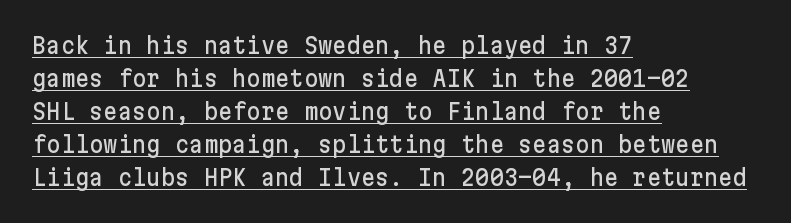
There is no visible air inserted between adjacent glyphs. Posture: upright roman. One glance says typical: line gaps are just what's usual. A typographer would call this underscored text.
